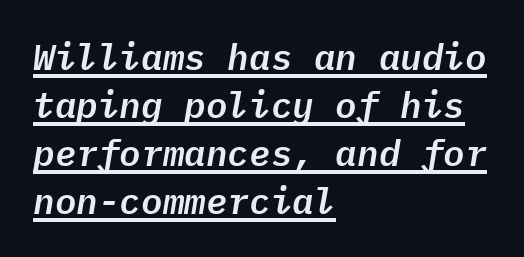
Q: Is the text italic (slanted)? A: Yes, it leans right by about 9 degrees.
Q: Is the text underlined? A: Yes.
Q: How is the paragraph aligned? A: Left-aligned.
Q: Is the spacing between letters normal or unusually wide? A: Normal.
Q: Is the spacing between lines tight, normal or loose? A: Normal.
Q: Width (condensed, normal, or wide)? A: Normal.
Q: Stroke contrast? A: Low.
Q: x-height? A: Medium.
Q: Monospaced? A: Yes.
